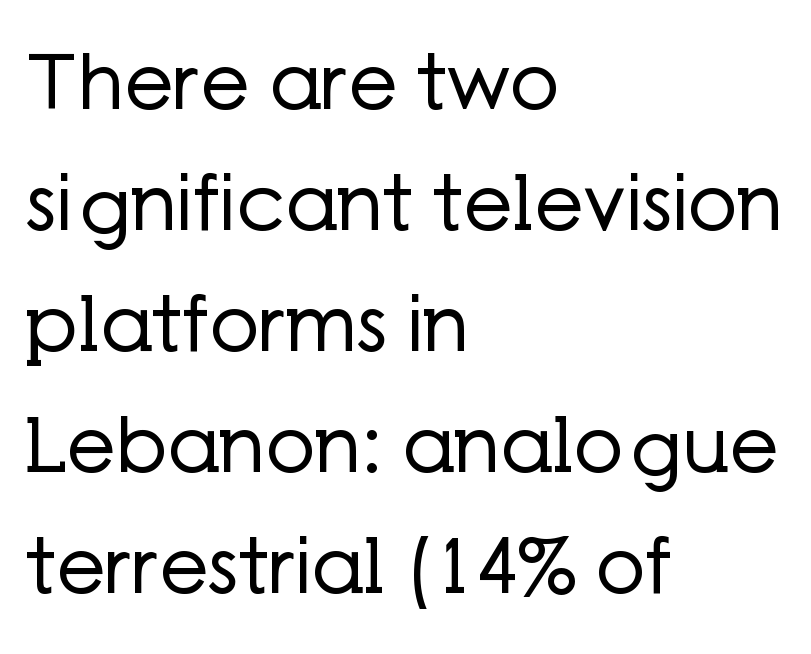
{"serif": "no", "italic": "no", "bold": "no", "weight": "regular", "width": "normal", "stroke_contrast": "low", "x_height": "medium", "monospaced": "no", "underline": "no", "align": "left", "line_spacing": "normal", "line_spacing_ratio": 1.57, "letter_spacing": "normal", "letter_spacing_em": 0.0, "glyph_px": 77}
